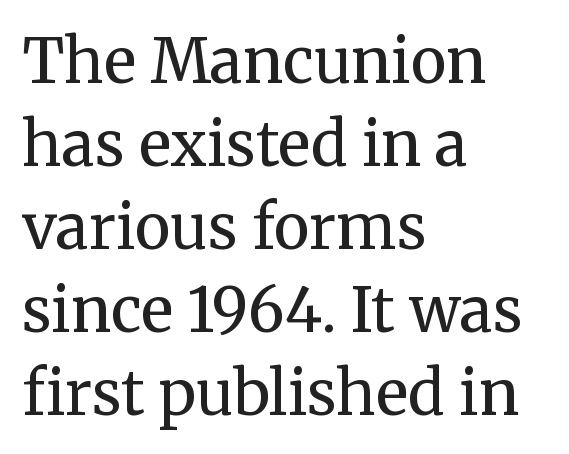
A normal amount of white space separates one row of letters from the next. Nothing unusual about the tracking: characters are spaced as the font intends. Think of a printed novel: that variable character pitch is what you see here. Designer's note — italics off, roman on. One-word summary of the alignment: left.
